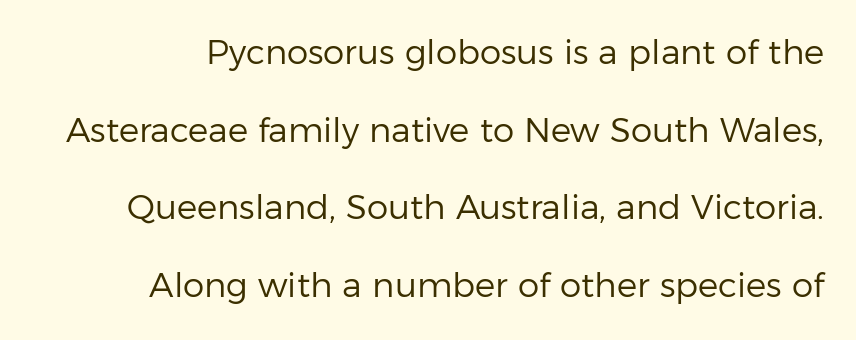
Loosely led — the rows are spread out. You can tell it's not italic because the verticals are truly vertical. Looks like regular typesetting: each glyph gets only the width it needs. Is this a sans? Yes — the strokes have no serifs. The passage shown is not underscored anywhere. This is not heavy type; no bold has been used.
